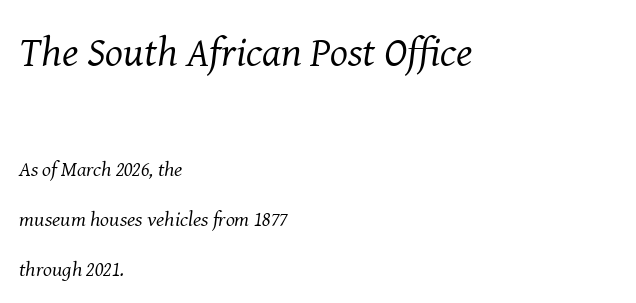
The weight would be labelled regular, book, light, or lighter still. Characters are canted at an angle relative to the baseline's perpendicular. You could call the tracking neutral — neither tight nor loose. The rendering uses a large line-height, opening up the rows. Beneath every word, the page is bare.
